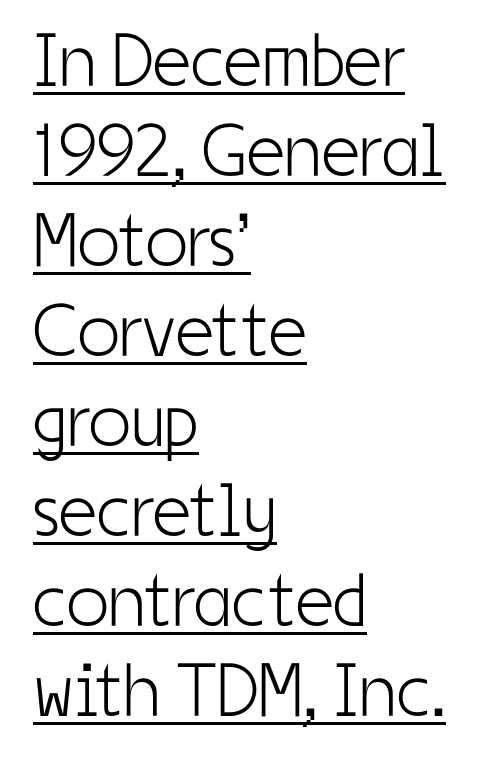
{"serif": "no", "italic": "no", "bold": "no", "weight": "light", "width": "condensed", "stroke_contrast": "low", "x_height": "medium", "monospaced": "no", "underline": "yes", "align": "left", "line_spacing_ratio": 1.2, "letter_spacing": "normal", "letter_spacing_em": 0.0, "glyph_px": 75}
